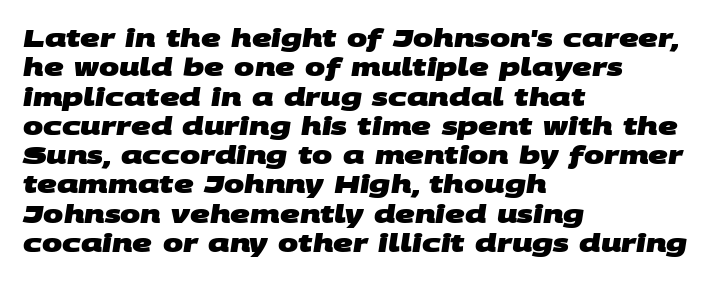
{"bold": "yes", "underline": "no", "align": "left", "line_spacing_ratio": 1.22, "letter_spacing": "normal", "letter_spacing_em": 0.0, "glyph_px": 24}
